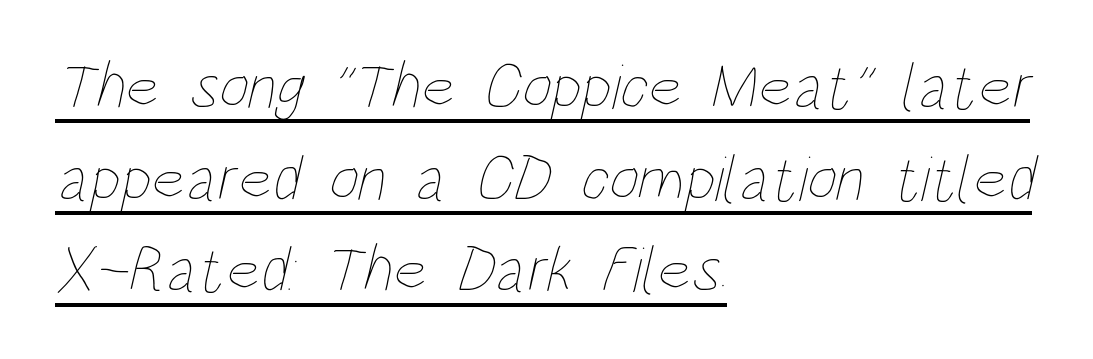
The image shows 65 px thin, condensed type; set left-aligned, normal line spacing (1.41x), normal letter spacing, underlined; low stroke contrast and a large x-height.
